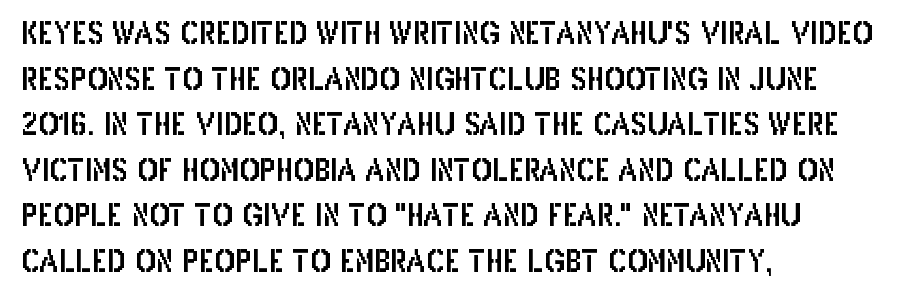
Q: Is the text italic (slanted)? A: No, it is upright.
Q: Is the typeface a serif or a sans-serif typeface? A: Sans-serif.
Q: Is the text underlined? A: No.
Q: How is the paragraph aligned? A: Left-aligned.
Q: Is the spacing between letters normal or unusually wide? A: Normal.
Q: Is the spacing between lines tight, normal or loose? A: Normal.
Q: Width (condensed, normal, or wide)? A: Condensed.
Q: Stroke contrast? A: Low.
Q: x-height? A: Large.
Q: Monospaced? A: No.
